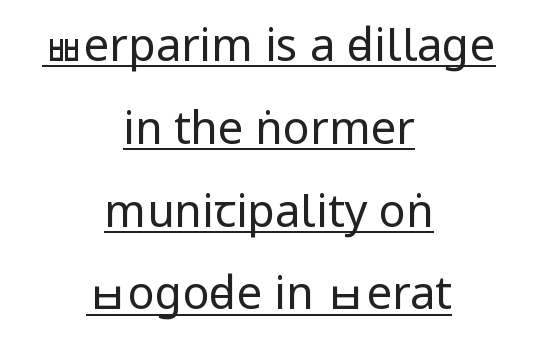
Short note: letters normally spaced. Which margin do the lines hug? Neither — every line sits in the middle. Look at the bottom of the vertical strokes: they stop flat, with no serifs. Is the type heavy? It reads as light-to-regular instead. The sample's only ornament is a line tracing under the words.
